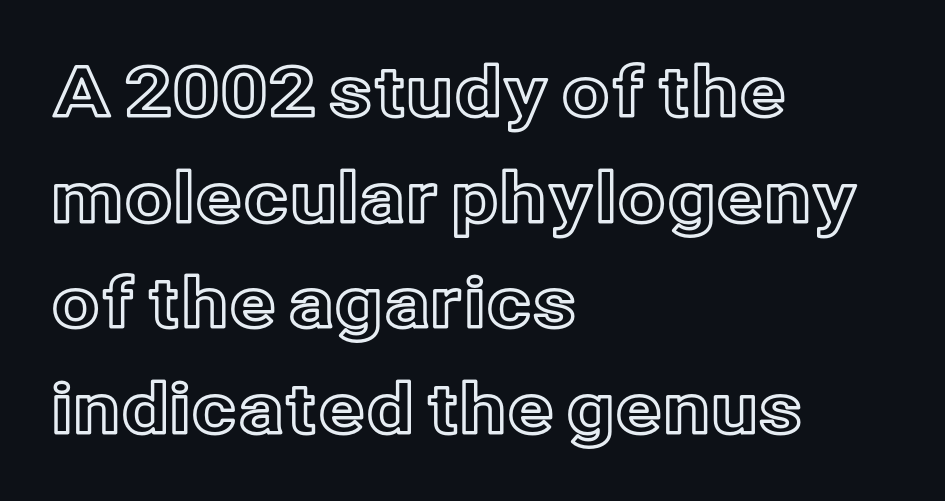
Q: Is the text italic (slanted)? A: No, it is upright.
Q: Is the text underlined? A: No.
Q: How is the paragraph aligned? A: Left-aligned.
Q: Is the spacing between letters normal or unusually wide? A: Normal.
Q: Is the spacing between lines tight, normal or loose? A: Normal.
Q: Width (condensed, normal, or wide)? A: Normal.
Q: x-height? A: Medium.
Q: Monospaced? A: No.
